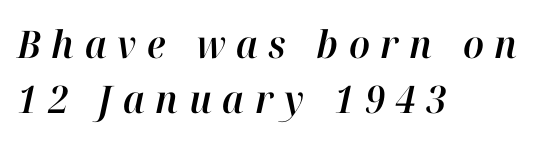
Q: Is the text italic (slanted)? A: Yes, it leans right by about 12 degrees.
Q: Is the text underlined? A: No.
Q: How is the paragraph aligned? A: Left-aligned.
Q: Is the spacing between letters normal or unusually wide? A: Unusually wide.
Q: Is the spacing between lines tight, normal or loose? A: Normal.
Q: Width (condensed, normal, or wide)? A: Normal.
Q: Stroke contrast? A: High.
Q: x-height? A: Medium.
Q: Monospaced? A: No.
